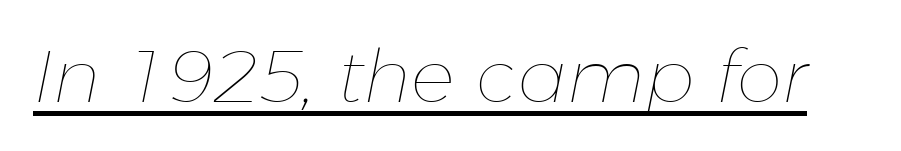
Q: Is the text bold? A: No.
Q: Is the text italic (slanted)? A: Yes, it leans right by about 11 degrees.
Q: Is the text underlined? A: Yes.
Q: Is the spacing between letters normal or unusually wide? A: Normal.
Q: Width (condensed, normal, or wide)? A: Normal.
Q: Stroke contrast? A: Low.
Q: x-height? A: Medium.
Q: Monospaced? A: No.
